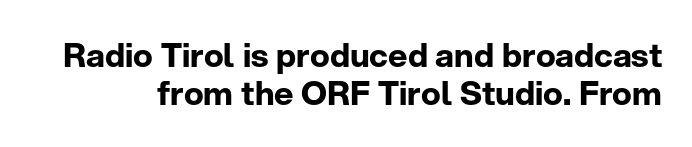
{"serif": "no", "italic": "no", "bold": "yes", "weight": "bold", "width": "normal", "stroke_contrast": "low", "x_height": "medium", "monospaced": "no", "underline": "no", "line_spacing_ratio": 1.16, "letter_spacing": "normal", "letter_spacing_em": 0.0, "glyph_px": 33}
